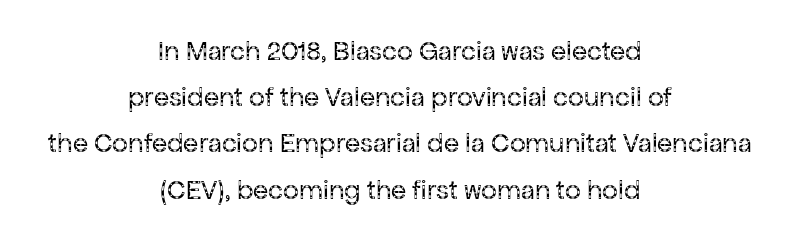
{"serif": "no", "italic": "no", "bold": "no", "weight": "regular", "width": "normal", "stroke_contrast": "low", "x_height": "medium", "monospaced": "no", "underline": "no", "align": "center", "line_spacing": "normal", "line_spacing_ratio": 1.65, "letter_spacing": "normal", "letter_spacing_em": 0.0, "glyph_px": 28}
